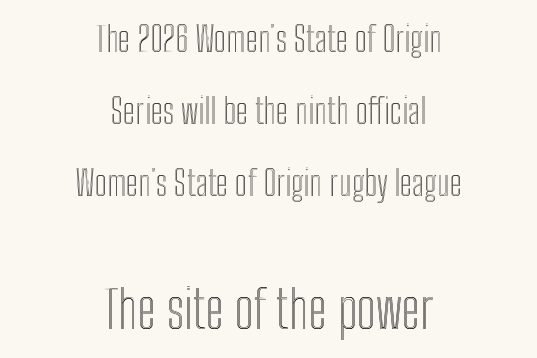
{"italic": "no", "width": "condensed", "x_height": "medium", "monospaced": "no", "underline": "no", "align": "center", "line_spacing": "loose", "line_spacing_ratio": 2.06, "letter_spacing": "normal", "letter_spacing_em": 0.0, "larger_block": "second", "size_ratio": 1.51, "glyph_px": 53}
